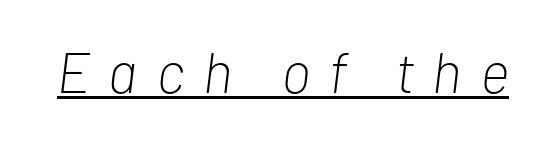
Note the varied advance widths — an 'i' is clearly narrower than an 'm'. Descenders here cross a horizontal rule under the line. Inter-character spacing is expanded well beyond the font's built-in metrics. Slant detected: the letters are inclined.
